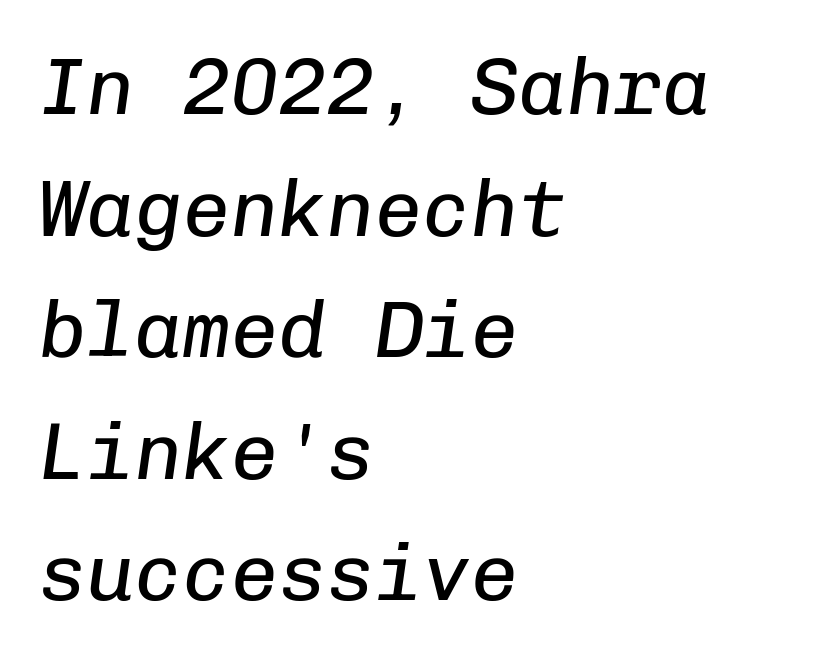
{"italic": "yes", "lean": "right", "slant_degrees": 8, "bold": "no", "weight": "regular", "width": "normal", "stroke_contrast": "low", "x_height": "medium", "monospaced": "yes", "underline": "no", "align": "left", "line_spacing": "normal", "line_spacing_ratio": 1.52, "letter_spacing": "normal", "letter_spacing_em": 0.0, "glyph_px": 80}
